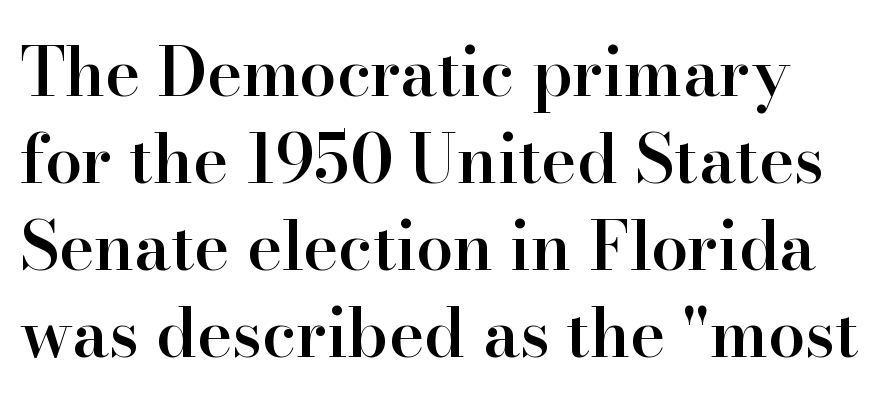
The axis of the letterforms is exactly vertical. The area under the type is left untouched. A semibold gives these letters moderate extra thickness, short of bold. Normally led — the rows are evenly, conventionally spaced. Is this a fixed-width face? No — the glyphs have proportional, varying widths.
